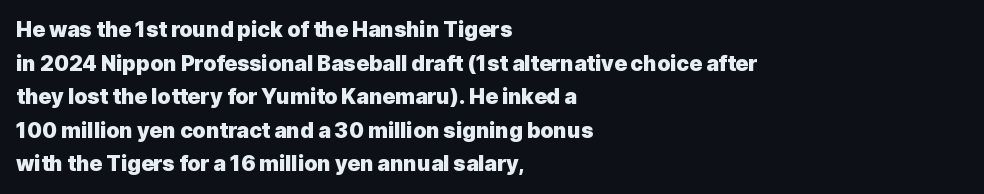
This sample uses plain, unmodified letter spacing. The lines are quadded left. If you measured baseline to baseline, you'd find a middling distance. A dark, heavy texture on the line: the type is bold. Unmarked baselines from the first word to the last.
